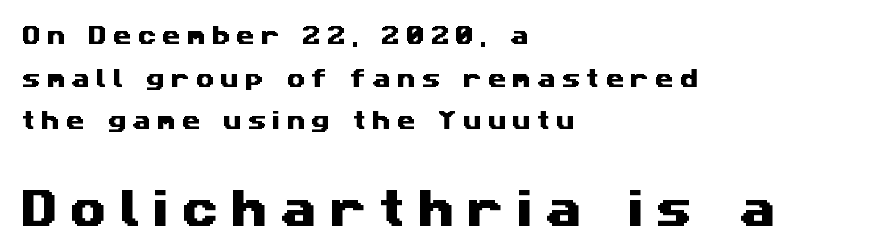
The image shows 42 px wide sans-serif type; set left-aligned, loose line spacing (2.03x), unusually wide letter spacing (+0.3 em), not underlined; the second (bottom) block is 2.0x larger; medium stroke contrast and a medium x-height.
